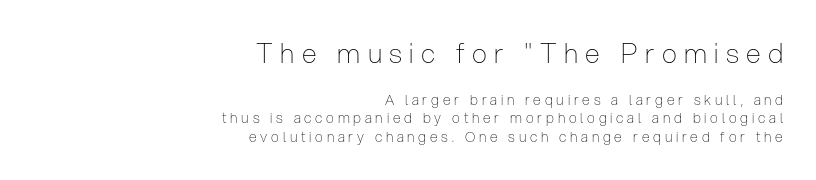
The image shows 27 px text type, upright; set right-aligned, normal line spacing (1.29x), unusually wide letter spacing (+0.27 em), not underlined; the first (top) block is 1.93x larger.
